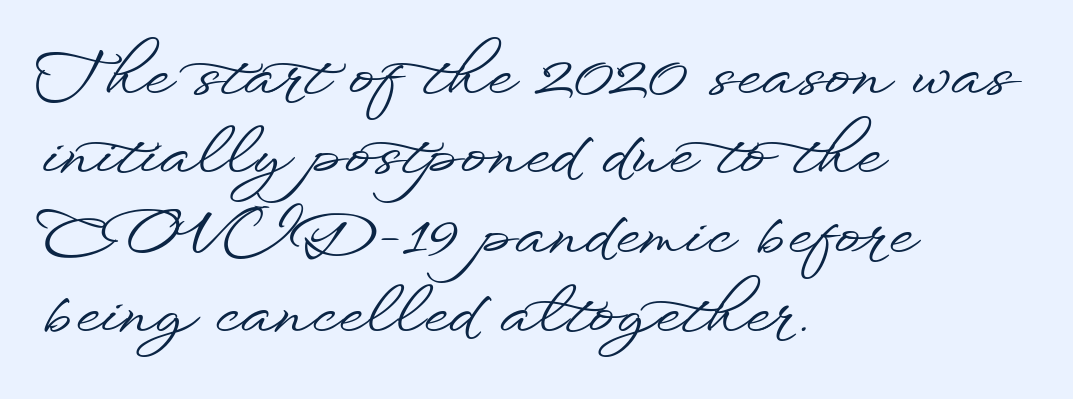
Q: Is the text italic (slanted)? A: Yes.
Q: Is the typeface a serif or a sans-serif typeface? A: Sans-serif.
Q: Is the text underlined? A: No.
Q: How is the paragraph aligned? A: Left-aligned.
Q: Is the spacing between letters normal or unusually wide? A: Normal.
Q: Width (condensed, normal, or wide)? A: Wide.
Q: Stroke contrast? A: Low.
Q: x-height? A: Small.
Q: Monospaced? A: No.
